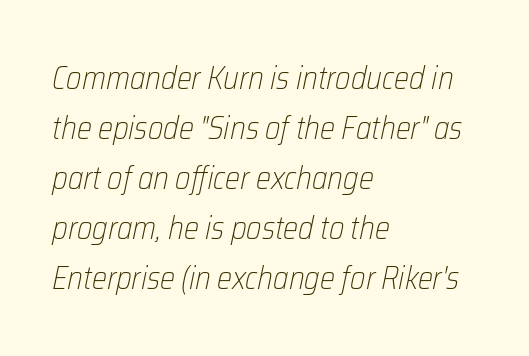
Q: Is the text bold? A: No.
Q: Is the text italic (slanted)? A: Yes, it leans right by about 12 degrees.
Q: Is the text underlined? A: No.
Q: How is the paragraph aligned? A: Left-aligned.
Q: Is the spacing between letters normal or unusually wide? A: Normal.
Q: Is the spacing between lines tight, normal or loose? A: Normal.
Q: Width (condensed, normal, or wide)? A: Condensed.
Q: Stroke contrast? A: Low.
Q: x-height? A: Medium.
Q: Monospaced? A: No.
